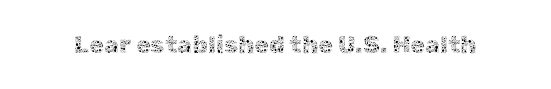
The image shows 24 px text type, upright; set normal letter spacing, not underlined.
